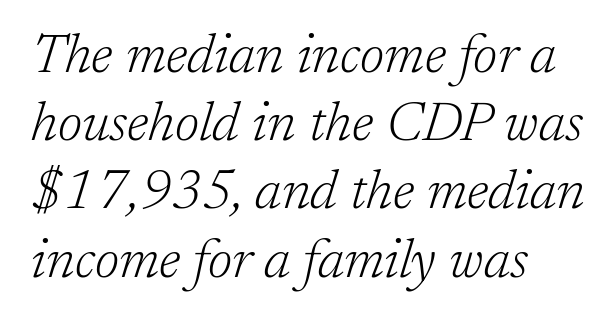
Q: Is the text bold? A: No.
Q: Is the text italic (slanted)? A: Yes, it leans right by about 17 degrees.
Q: Is the typeface a serif or a sans-serif typeface? A: Serif.
Q: Is the text underlined? A: No.
Q: How is the paragraph aligned? A: Left-aligned.
Q: Is the spacing between letters normal or unusually wide? A: Normal.
Q: Width (condensed, normal, or wide)? A: Normal.
Q: Stroke contrast? A: Low.
Q: x-height? A: Medium.
Q: Monospaced? A: No.
